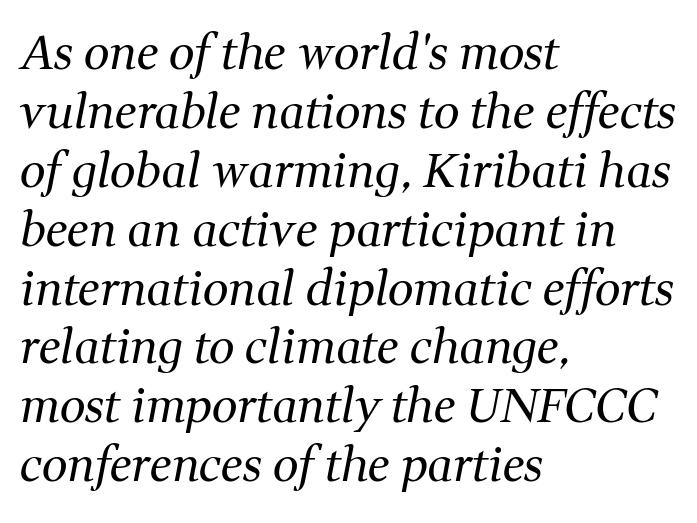
{"serif": "yes", "italic": "yes", "lean": "right", "slant_degrees": 11, "bold": "no", "weight": "regular", "width": "normal", "stroke_contrast": "medium", "x_height": "medium", "monospaced": "no", "underline": "no", "align": "left", "line_spacing": "normal", "line_spacing_ratio": 1.28, "letter_spacing": "normal", "letter_spacing_em": 0.0, "glyph_px": 46}
